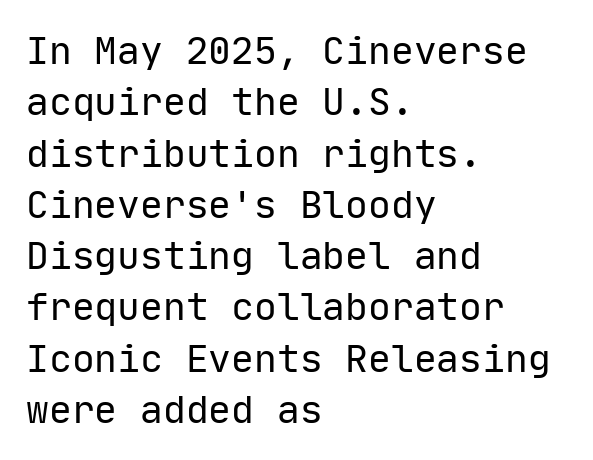
Q: Is the text bold? A: No.
Q: Is the text italic (slanted)? A: No, it is upright.
Q: Is the typeface a serif or a sans-serif typeface? A: Sans-serif.
Q: Is the text underlined? A: No.
Q: How is the paragraph aligned? A: Left-aligned.
Q: Is the spacing between letters normal or unusually wide? A: Normal.
Q: Is the spacing between lines tight, normal or loose? A: Normal.
Q: Width (condensed, normal, or wide)? A: Normal.
Q: Stroke contrast? A: Low.
Q: x-height? A: Medium.
Q: Monospaced? A: Yes.
